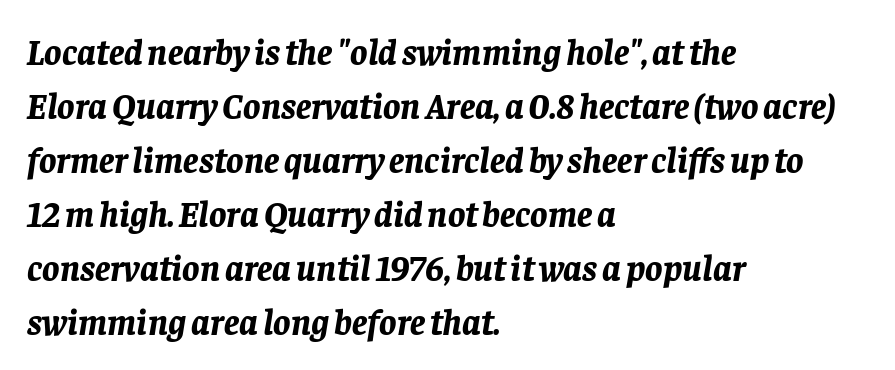
Q: Is the text bold? A: Yes.
Q: Is the text italic (slanted)? A: Yes, it leans right by about 8 degrees.
Q: Is the text underlined? A: No.
Q: How is the paragraph aligned? A: Left-aligned.
Q: Is the spacing between letters normal or unusually wide? A: Normal.
Q: Is the spacing between lines tight, normal or loose? A: Normal.
Q: Width (condensed, normal, or wide)? A: Normal.
Q: Stroke contrast? A: Low.
Q: x-height? A: Large.
Q: Monospaced? A: No.
